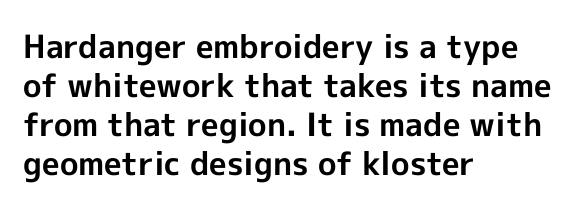
{"serif": "no", "italic": "no", "bold": "yes", "weight": "bold", "width": "normal", "x_height": "medium", "monospaced": "no", "underline": "no", "align": "left", "line_spacing_ratio": 1.22, "letter_spacing": "normal", "letter_spacing_em": 0.0, "glyph_px": 32}
